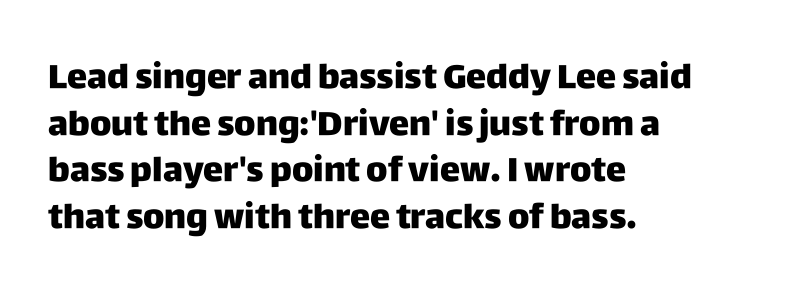
{"serif": "no", "italic": "no", "width": "normal", "stroke_contrast": "low", "x_height": "large", "monospaced": "no", "underline": "no", "align": "left", "line_spacing": "normal", "line_spacing_ratio": 1.37, "letter_spacing": "normal", "letter_spacing_em": 0.0, "glyph_px": 34}
